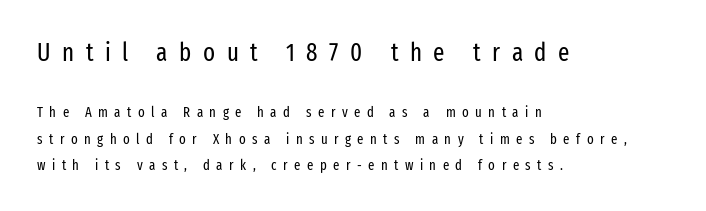
{"italic": "no", "bold": "no", "underline": "no", "align": "left", "line_spacing_ratio": 1.86, "letter_spacing": "wide", "letter_spacing_em": 0.46, "larger_block": "first", "size_ratio": 1.79, "glyph_px": 25}
